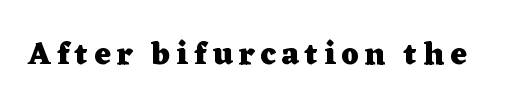
Check the space under the baseline: it is left empty. Font category for this specimen: serif. You'd pick this weight for a headline — it's a proper bold. The type sits square on the baseline with zero lean. Looks like regular typesetting: each glyph gets only the width it needs.
